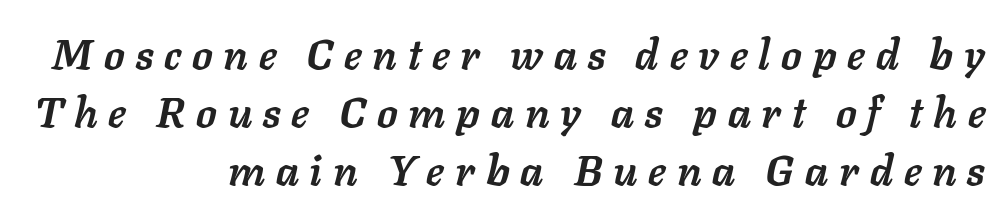
The image shows 42 px semibold type, italic (leaning right); set right-aligned, normal line spacing (1.38x), unusually wide letter spacing (+0.26 em), not underlined; low stroke contrast and a medium x-height.
